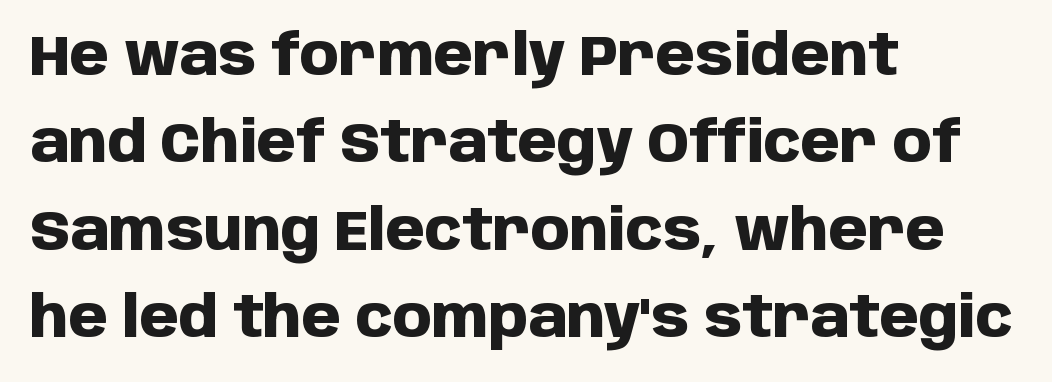
{"serif": "no", "italic": "no", "bold": "yes", "weight": "heavy", "width": "normal", "stroke_contrast": "low", "x_height": "large", "monospaced": "no", "underline": "no", "align": "left", "line_spacing": "normal", "line_spacing_ratio": 1.56, "letter_spacing": "normal", "letter_spacing_em": 0.0, "glyph_px": 56}
